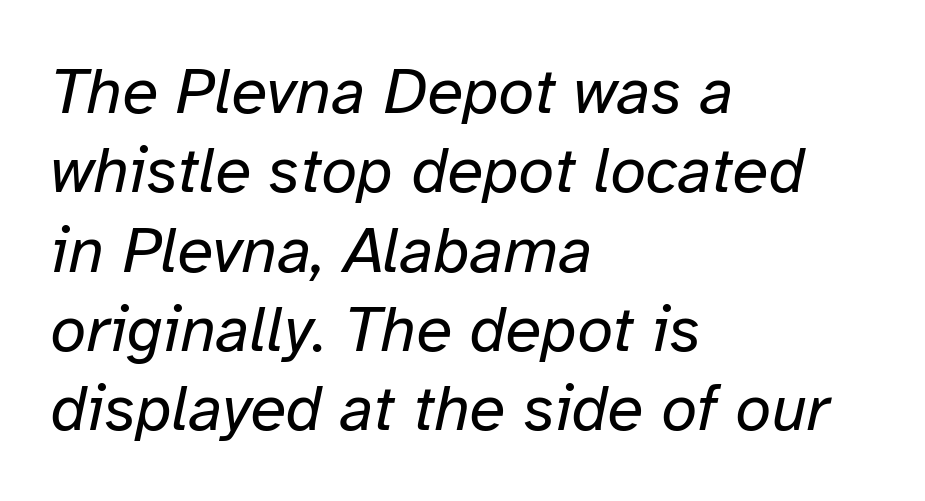
The rendering anchors every line to the left-hand side. The rendering applies a slant to the glyphs. Stems and bowls with no extra thickness — not bold. Between one letter and the next there's only the usual sliver of space.
